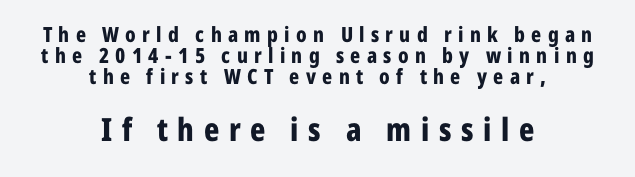
Q: Is the text bold? A: Yes.
Q: Is the text italic (slanted)? A: No, it is upright.
Q: Is the typeface a serif or a sans-serif typeface? A: Sans-serif.
Q: Is the text underlined? A: No.
Q: How is the paragraph aligned? A: Centered.
Q: Is the spacing between letters normal or unusually wide? A: Unusually wide.
Q: Is the spacing between lines tight, normal or loose? A: Tight.
Q: Which block of text is set in a larger size, the first (top) or the second (bottom)? A: The second (bottom) one.
Q: Width (condensed, normal, or wide)? A: Condensed.
Q: Stroke contrast? A: Low.
Q: x-height? A: Medium.
Q: Monospaced? A: No.
